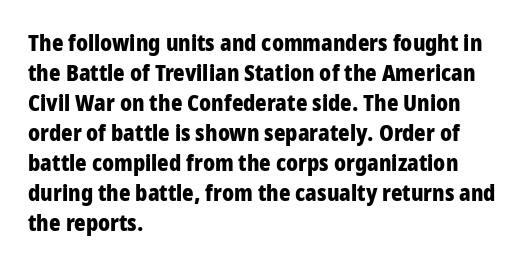
{"italic": "no", "bold": "yes", "underline": "no", "align": "left", "line_spacing": "normal", "line_spacing_ratio": 1.36, "letter_spacing": "normal", "letter_spacing_em": 0.0, "glyph_px": 22}
